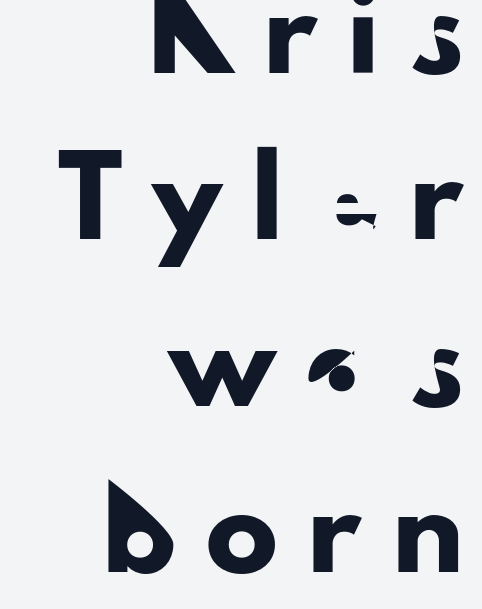
Unmarked baselines from the first word to the last. The ragged edge is on the left, which tells us the setting is flush right. The lettering stays uniformly vertical, giving the passage a roman look. A sans-serif font was chosen for this passage. Substantial extra tracking has been applied to these lines. The space between consecutive lines is lavish.
